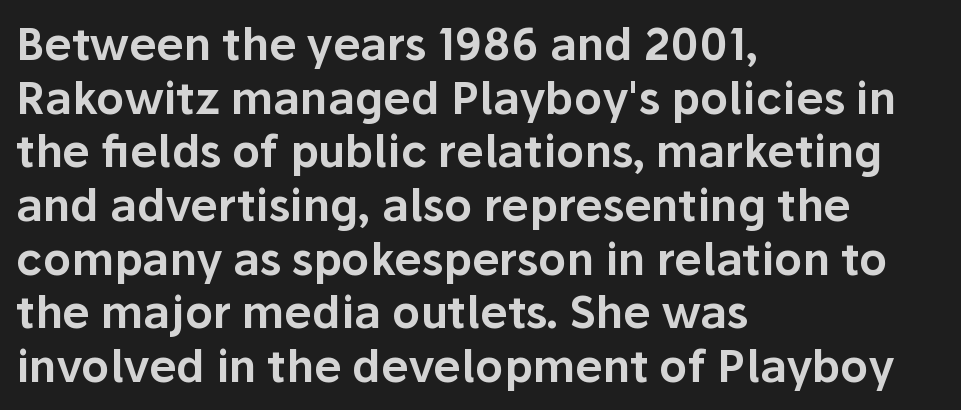
Here the glyphs are tracked normally, forming tight word shapes. The words here are not underlined. The font's upright variant was chosen for this text. Font category for this specimen: sans-serif.
